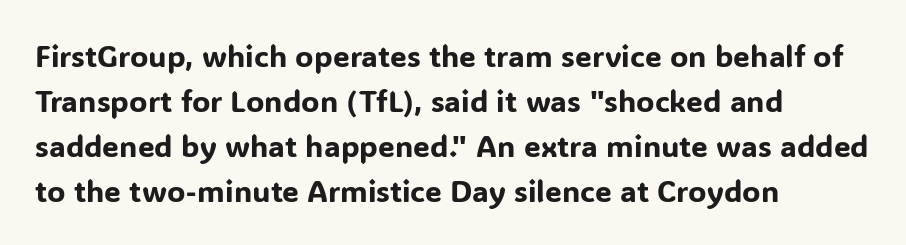
Q: Is the text italic (slanted)? A: No, it is upright.
Q: Is the typeface a serif or a sans-serif typeface? A: Sans-serif.
Q: Is the text underlined? A: No.
Q: How is the paragraph aligned? A: Left-aligned.
Q: Is the spacing between letters normal or unusually wide? A: Normal.
Q: Is the spacing between lines tight, normal or loose? A: Normal.
Q: Width (condensed, normal, or wide)? A: Normal.
Q: Stroke contrast? A: Low.
Q: x-height? A: Medium.
Q: Monospaced? A: No.
